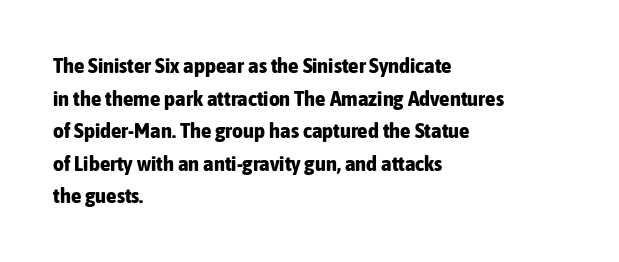
{"italic": "no", "bold": "yes", "underline": "no", "align": "left", "line_spacing": "normal", "line_spacing_ratio": 1.55, "letter_spacing": "normal", "letter_spacing_em": 0.0, "glyph_px": 21}
